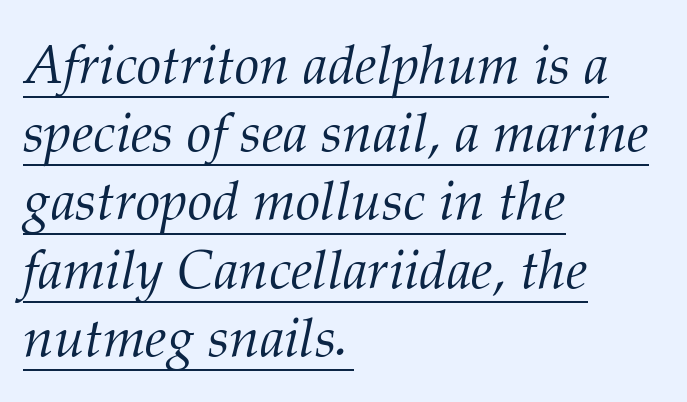
The image shows 55 px light serif type, italic (leaning right); set left-aligned, line spacing 1.24x, normal letter spacing, underlined; medium stroke contrast and a medium x-height.
